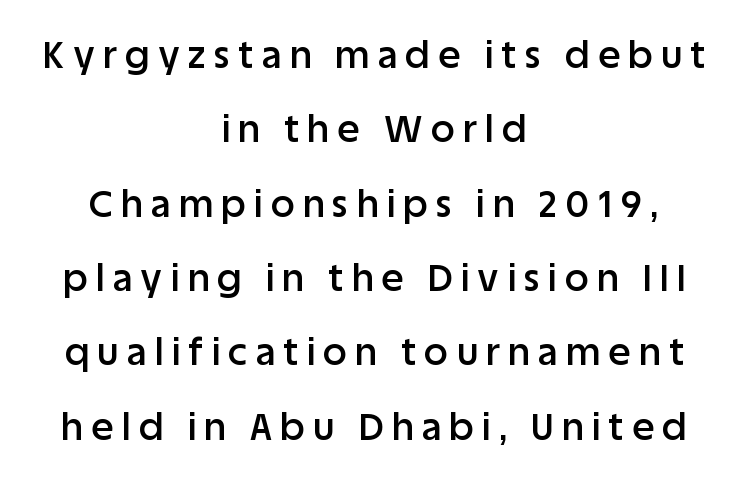
The image shows 37 px semibold sans-serif type, upright; set centered, loose line spacing (2.01x), unusually wide letter spacing (+0.23 em), not underlined; low stroke contrast and a large x-height.
